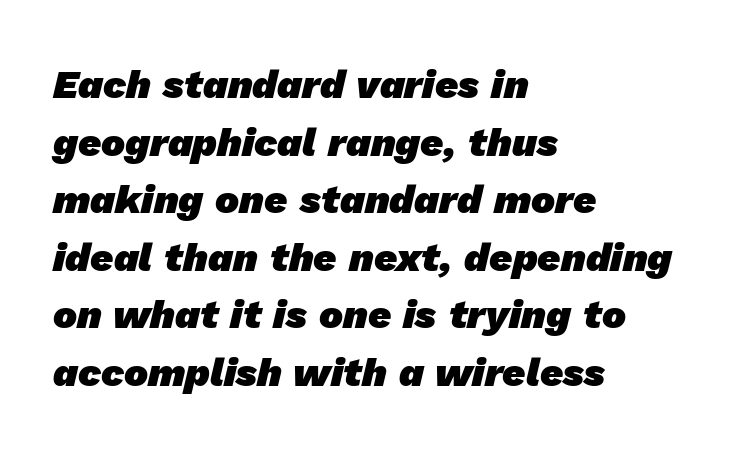
The image shows 40 px heavy sans-serif type; set left-aligned, normal line spacing (1.44x), normal letter spacing, not underlined; low stroke contrast and a medium x-height.
